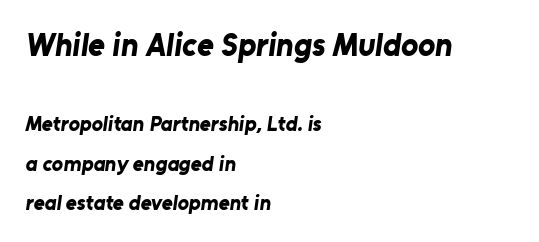
Students, this is bold: see how much ink each stroke carries. Reading down the block, your eye returns to a fixed left position each line. Spacing verdict: proportional, widths tailored to each character. Here the first block reads like a headline and the second like body copy. What stands out about the letter spacing? Nothing — it is the standard amount.
